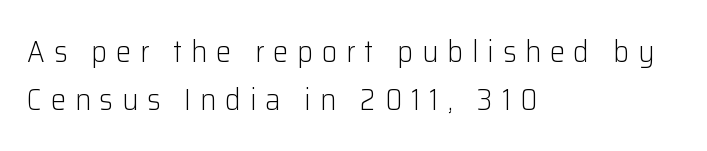
The designer went with a sans here, leaving each stem footless. Just letters on the line, the space beneath them empty. On a weight scale, this lands at 450 or below. Character widths vary here, with narrow letters taking less room than wide ones.
